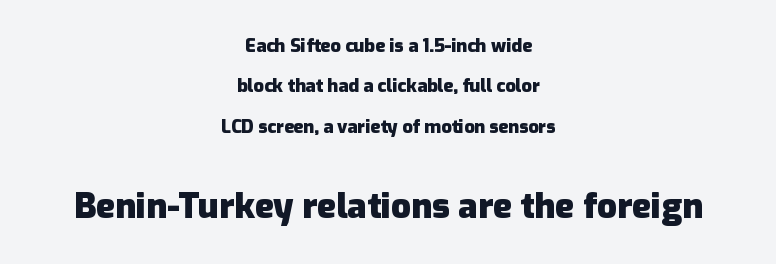
{"serif": "no", "italic": "no", "bold": "yes", "weight": "heavy", "width": "normal", "stroke_contrast": "low", "x_height": "medium", "monospaced": "no", "underline": "no", "align": "center", "line_spacing": "loose", "line_spacing_ratio": 2.25, "letter_spacing": "normal", "letter_spacing_em": 0.0, "larger_block": "second", "size_ratio": 1.94, "glyph_px": 35}
